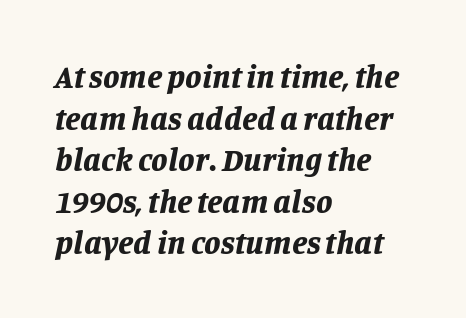
{"italic": "yes", "lean": "right", "slant_degrees": 11, "bold": "yes", "weight": "bold", "width": "normal", "stroke_contrast": "low", "x_height": "large", "monospaced": "no", "underline": "no", "align": "left", "line_spacing": "normal", "line_spacing_ratio": 1.26, "letter_spacing": "normal", "letter_spacing_em": 0.0, "glyph_px": 33}
